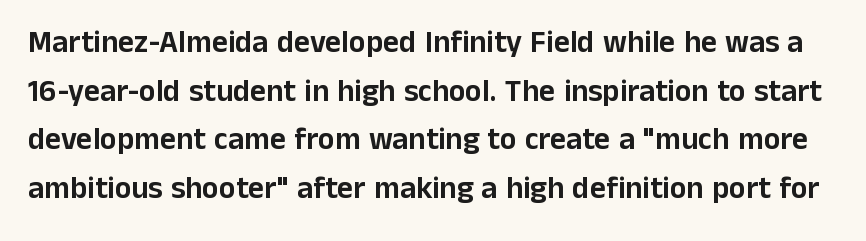
The image shows 31 px sans-serif type, upright; set normal line spacing (1.57x), normal letter spacing, not underlined; low stroke contrast and a medium x-height.
